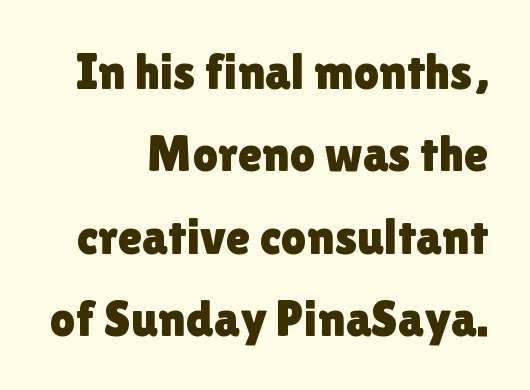
The image shows 50 px sans-serif type, upright; set right-aligned, normal line spacing (1.65x), normal letter spacing, not underlined; a medium x-height.
